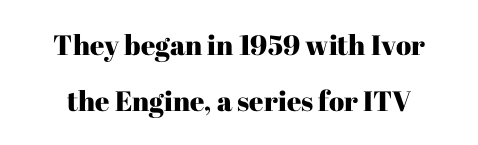
Q: Is the text italic (slanted)? A: No, it is upright.
Q: Is the typeface a serif or a sans-serif typeface? A: Serif.
Q: Is the text underlined? A: No.
Q: Is the spacing between letters normal or unusually wide? A: Normal.
Q: Is the spacing between lines tight, normal or loose? A: Loose.
Q: Width (condensed, normal, or wide)? A: Normal.
Q: Stroke contrast? A: High.
Q: x-height? A: Medium.
Q: Monospaced? A: No.
